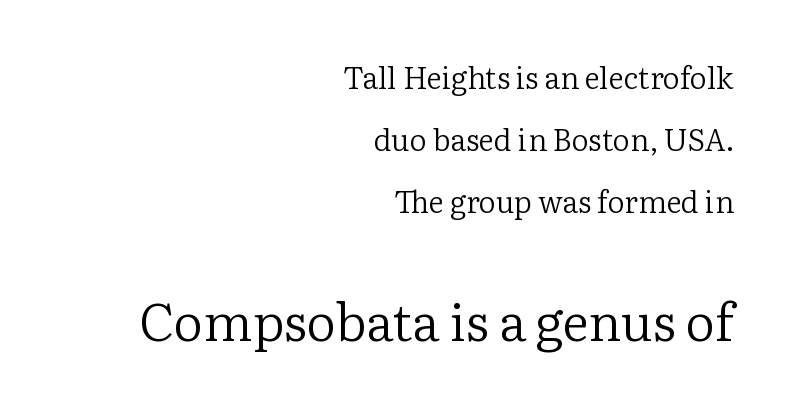
Posture: straight, roman, zero tilt. Is the block centered? No — it sits flush against the right margin. The passage shown begins with its smaller block and ends with its larger one. Nothing unusual about the tracking: characters are spaced as the font intends.
